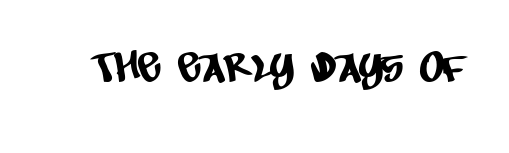
Q: Is the typeface a serif or a sans-serif typeface? A: Sans-serif.
Q: Is the text underlined? A: No.
Q: Is the spacing between letters normal or unusually wide? A: Normal.
Q: Width (condensed, normal, or wide)? A: Condensed.
Q: Stroke contrast? A: Low.
Q: x-height? A: Large.
Q: Monospaced? A: No.
